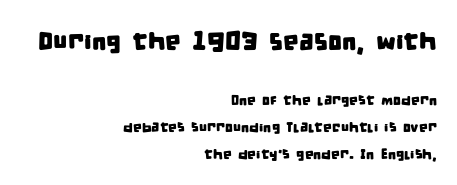
This sample trades compactness for vertical openness between lines. Which of the two is more prominent by size? The first, at the top. Visually the block forms a straight wall on the right and a jagged coastline on the left. Spacing between characters is what you'd get straight out of the box.
